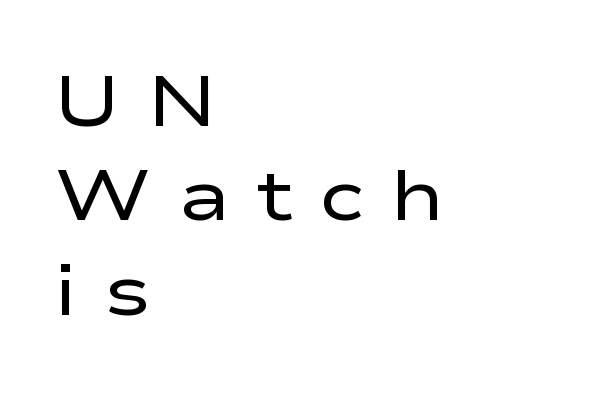
Upright lettering throughout. These lines are set flush left with a ragged right edge. The passage shown is typed in a proportional face where columns would drift. Observe the absence of serifs on each vertical stroke in this sample.
